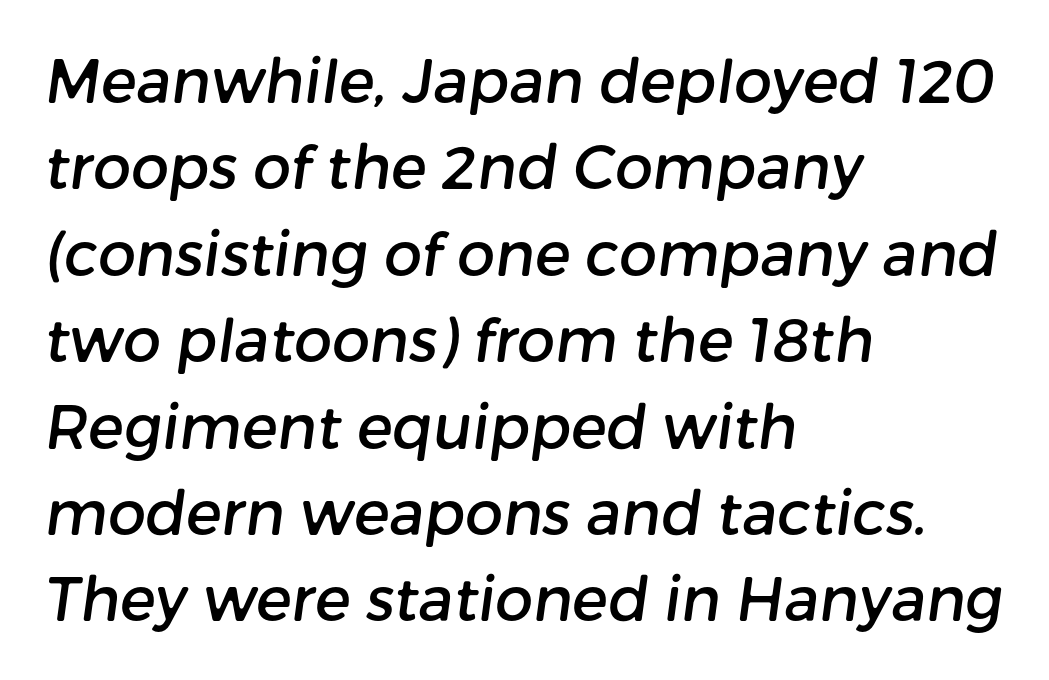
The image shows 60 px sans-serif type; set left-aligned, normal line spacing (1.44x), normal letter spacing, not underlined; low stroke contrast and a medium x-height.
